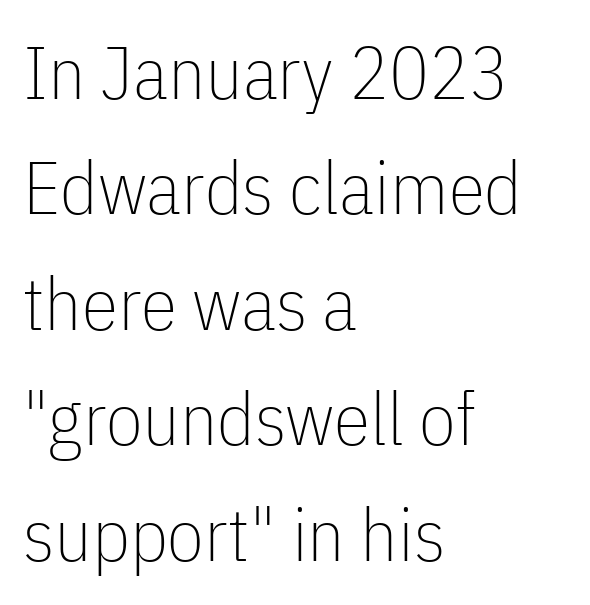
The horizontal fit of the characters is conventional and even. Character widths vary here, with narrow letters taking less room than wide ones. Students, observe: this is what conventionally led text looks like. This sample uses a sans-serif face. Caption: multi-line text, flush left, ragged right. The strokes are not fattened; the text isn't bold.
